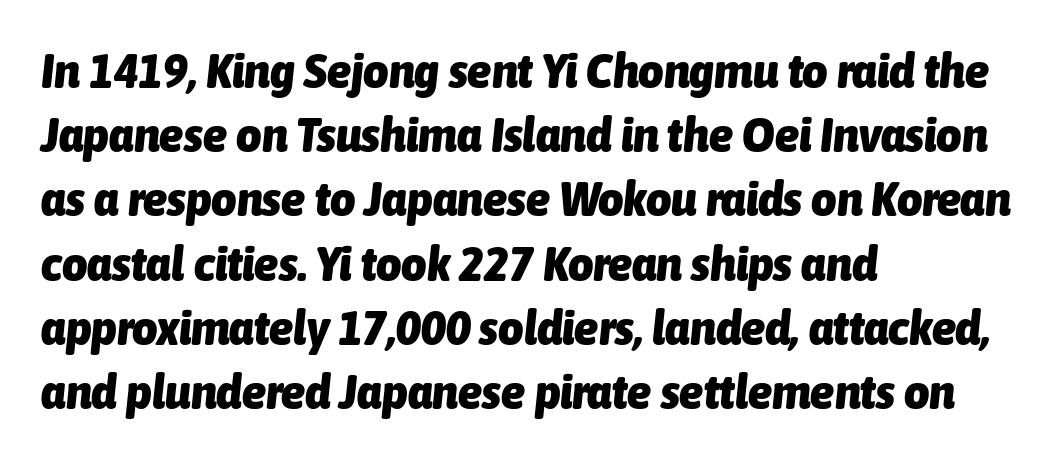
{"italic": "yes", "lean": "right", "slant_degrees": 6, "bold": "yes", "weight": "heavy", "width": "condensed", "stroke_contrast": "low", "x_height": "medium", "monospaced": "no", "underline": "no", "align": "left", "line_spacing": "normal", "line_spacing_ratio": 1.31, "letter_spacing": "normal", "letter_spacing_em": 0.0, "glyph_px": 49}
